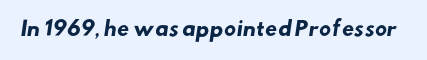
Q: Is the text bold? A: Yes.
Q: Is the text underlined? A: No.
Q: Is the spacing between letters normal or unusually wide? A: Normal.
